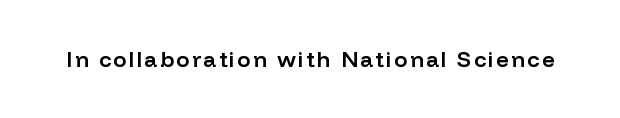
The image shows 22 px text type, upright; set not underlined.
